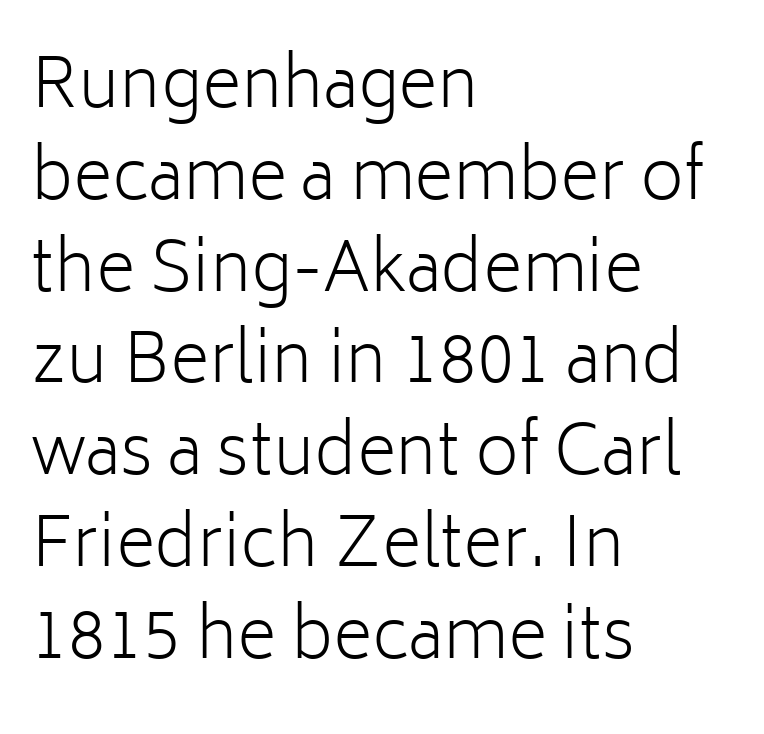
The image shows 68 px light sans-serif type, upright; set left-aligned, normal line spacing (1.35x), normal letter spacing, not underlined; low stroke contrast and a medium x-height.
